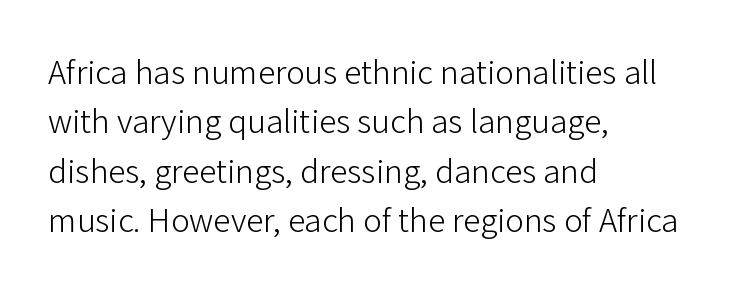
{"serif": "no", "italic": "no", "bold": "no", "weight": "light", "width": "normal", "stroke_contrast": "low", "x_height": "medium", "monospaced": "no", "underline": "no", "align": "left", "line_spacing": "normal", "line_spacing_ratio": 1.41, "letter_spacing": "normal", "letter_spacing_em": 0.0, "glyph_px": 35}
